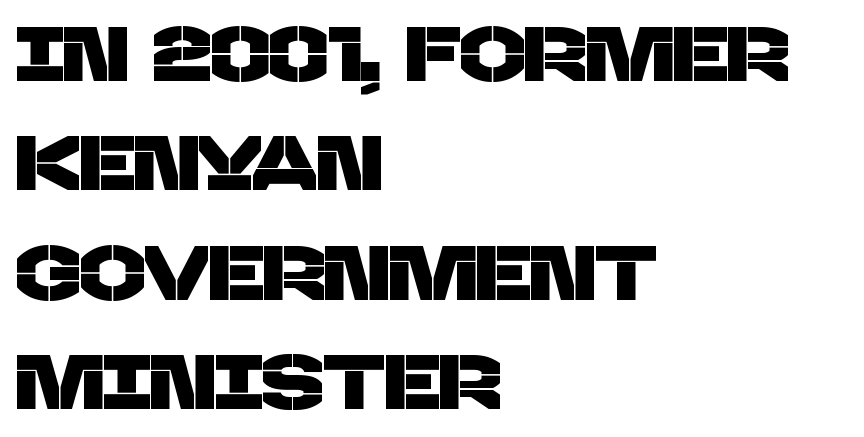
The image shows 77 px sans-serif type; set left-aligned, normal line spacing (1.42x), normal letter spacing, not underlined; low stroke contrast and a large x-height.
